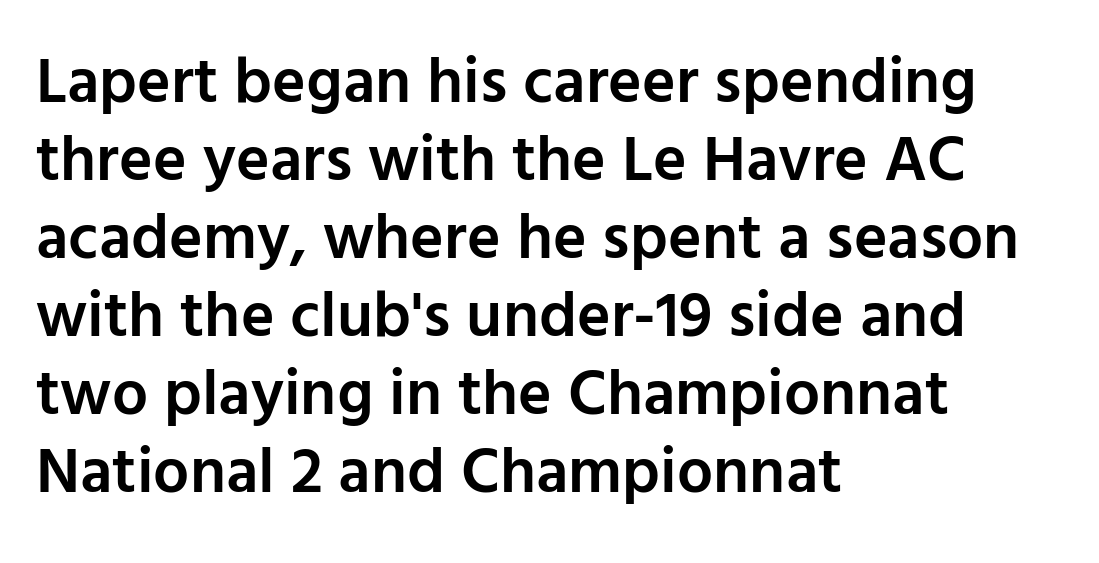
Q: Is the text bold? A: Semi-bold.
Q: Is the text italic (slanted)? A: No, it is upright.
Q: Is the typeface a serif or a sans-serif typeface? A: Sans-serif.
Q: Is the text underlined? A: No.
Q: How is the paragraph aligned? A: Left-aligned.
Q: Is the spacing between letters normal or unusually wide? A: Normal.
Q: Width (condensed, normal, or wide)? A: Normal.
Q: Stroke contrast? A: Low.
Q: x-height? A: Medium.
Q: Monospaced? A: No.
